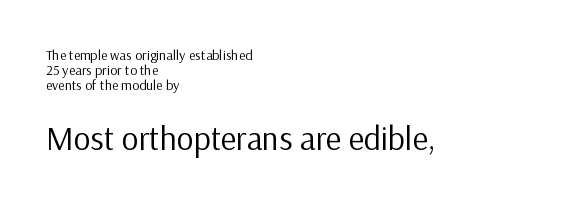
Q: Is the text bold? A: No.
Q: Is the text italic (slanted)? A: No, it is upright.
Q: Is the typeface a serif or a sans-serif typeface? A: Sans-serif.
Q: Is the text underlined? A: No.
Q: How is the paragraph aligned? A: Left-aligned.
Q: Is the spacing between letters normal or unusually wide? A: Normal.
Q: Is the spacing between lines tight, normal or loose? A: Tight.
Q: Which block of text is set in a larger size, the first (top) or the second (bottom)? A: The second (bottom) one.
Q: Width (condensed, normal, or wide)? A: Normal.
Q: Stroke contrast? A: Low.
Q: x-height? A: Medium.
Q: Monospaced? A: No.
